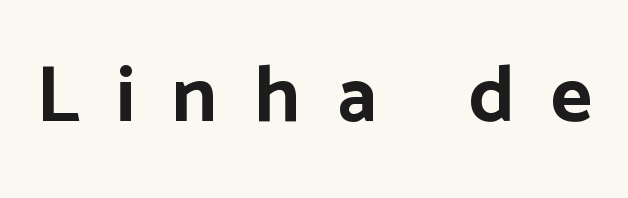
The image shows 80 px bold sans-serif type, upright; set unusually wide letter spacing (+0.46 em), not underlined; low stroke contrast and a medium x-height.
